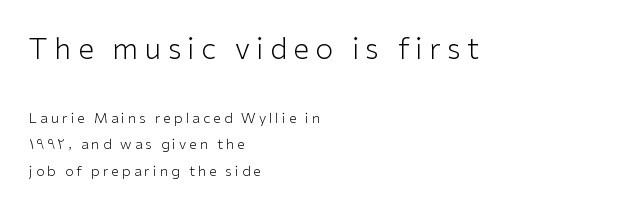
Q: Is the text bold? A: No.
Q: Is the text italic (slanted)? A: No, it is upright.
Q: Is the typeface a serif or a sans-serif typeface? A: Sans-serif.
Q: Is the text underlined? A: No.
Q: How is the paragraph aligned? A: Left-aligned.
Q: Is the spacing between letters normal or unusually wide? A: Unusually wide.
Q: Is the spacing between lines tight, normal or loose? A: Loose.
Q: Which block of text is set in a larger size, the first (top) or the second (bottom)? A: The first (top) one.
Q: Width (condensed, normal, or wide)? A: Normal.
Q: Stroke contrast? A: Low.
Q: x-height? A: Medium.
Q: Monospaced? A: No.
